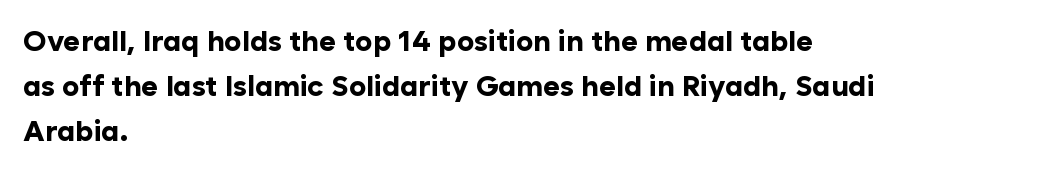
Q: Is the text bold? A: Yes.
Q: Is the text italic (slanted)? A: No, it is upright.
Q: Is the typeface a serif or a sans-serif typeface? A: Sans-serif.
Q: Is the text underlined? A: No.
Q: How is the paragraph aligned? A: Left-aligned.
Q: Is the spacing between letters normal or unusually wide? A: Normal.
Q: Is the spacing between lines tight, normal or loose? A: Normal.
Q: Width (condensed, normal, or wide)? A: Normal.
Q: Stroke contrast? A: Low.
Q: x-height? A: Medium.
Q: Monospaced? A: No.
